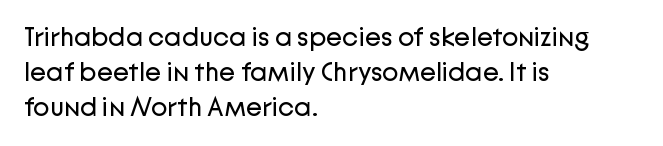
Q: Is the text bold? A: No.
Q: Is the text italic (slanted)? A: No, it is upright.
Q: Is the text underlined? A: No.
Q: How is the paragraph aligned? A: Left-aligned.
Q: Is the spacing between letters normal or unusually wide? A: Normal.
Q: Is the spacing between lines tight, normal or loose? A: Normal.
